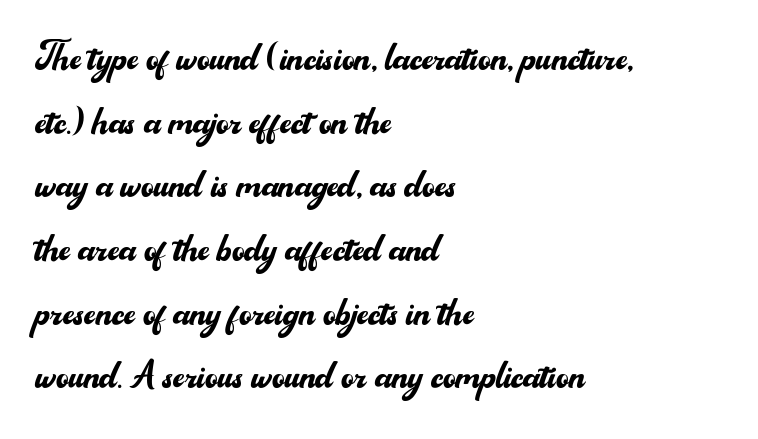
Stroke terminals: plain, sans-serif. Leading: standard. Each letter keeps its own natural width here, so spacing adapts to shape. The typesetter chose a ragged-right arrangement here. Unmarked baselines from the first word to the last.
